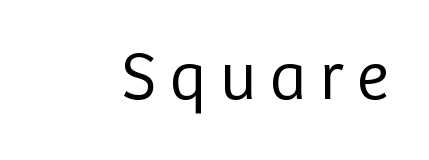
These lines were composed using upright roman letters. Caption: face not bold, strokes unweighted. Plain, unruled lines of type. The face used here is proportionally spaced, like ordinary book or web type.
